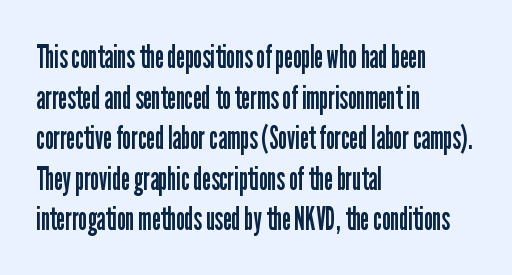
{"serif": "no", "italic": "no", "bold": "no", "weight": "regular", "width": "condensed", "stroke_contrast": "low", "x_height": "medium", "monospaced": "no", "underline": "no", "align": "left", "line_spacing_ratio": 1.23, "letter_spacing": "normal", "letter_spacing_em": 0.0, "glyph_px": 33}
